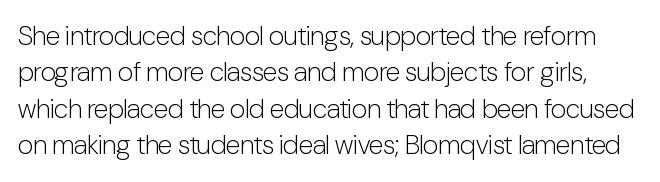
The image shows 27 px text type, upright; set normal line spacing (1.35x), normal letter spacing, not underlined.
